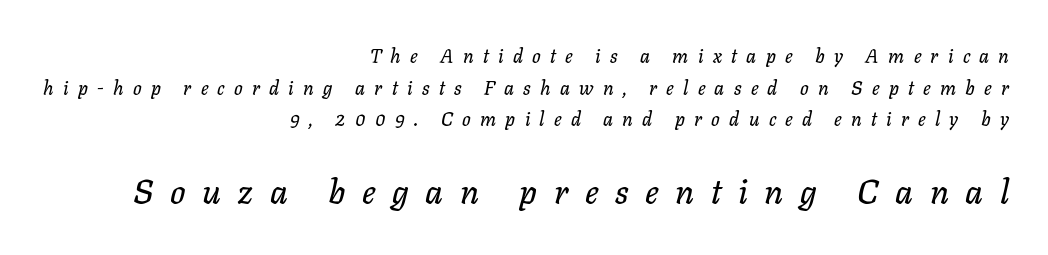
The image shows 34 px text type, italic (leaning right); set right-aligned, normal line spacing (1.67x), unusually wide letter spacing (+0.49 em), not underlined; the second (bottom) block is 1.79x larger; low stroke contrast and a medium x-height.
